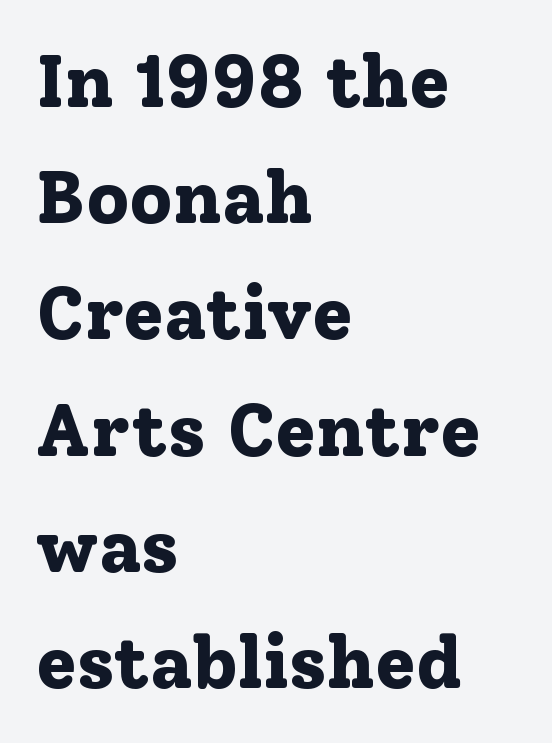
The image shows 74 px bold serif type, upright; set left-aligned, normal line spacing (1.57x), normal letter spacing, not underlined; low stroke contrast and a medium x-height.
